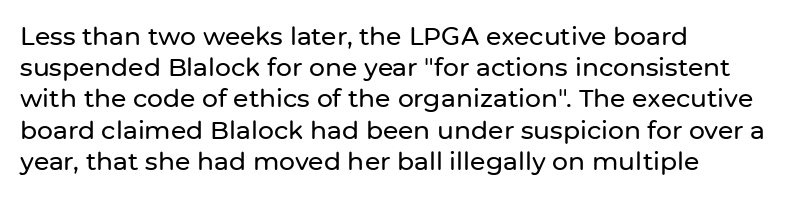
The image shows 25 px text type, upright; set left-aligned, normal line spacing (1.25x), normal letter spacing, not underlined.
